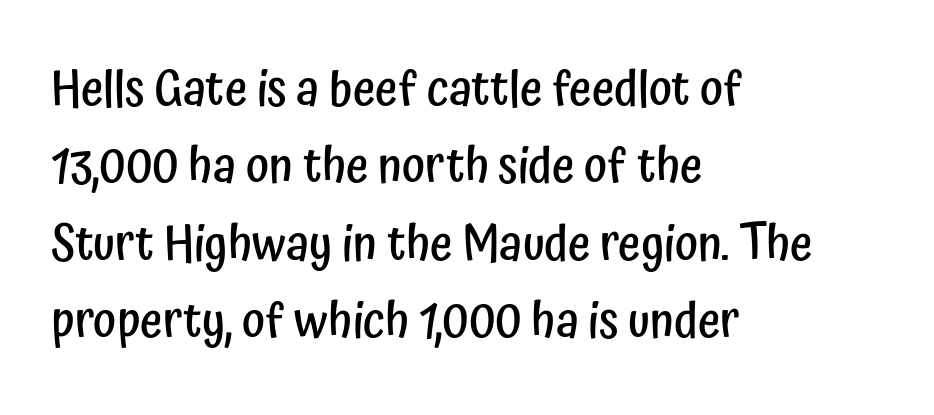
Q: Is the text bold? A: Semi-bold.
Q: Is the text italic (slanted)? A: No, it is upright.
Q: Is the typeface a serif or a sans-serif typeface? A: Sans-serif.
Q: Is the text underlined? A: No.
Q: How is the paragraph aligned? A: Left-aligned.
Q: Is the spacing between letters normal or unusually wide? A: Normal.
Q: Is the spacing between lines tight, normal or loose? A: Normal.
Q: Width (condensed, normal, or wide)? A: Condensed.
Q: Stroke contrast? A: Low.
Q: x-height? A: Medium.
Q: Monospaced? A: No.
